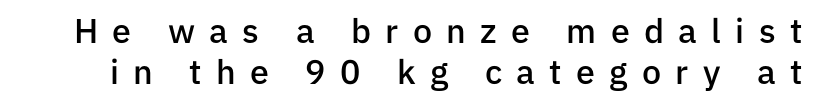
Q: Is the text bold? A: Semi-bold.
Q: Is the text italic (slanted)? A: No, it is upright.
Q: Is the typeface a serif or a sans-serif typeface? A: Sans-serif.
Q: Is the text underlined? A: No.
Q: Is the spacing between letters normal or unusually wide? A: Unusually wide.
Q: Width (condensed, normal, or wide)? A: Normal.
Q: Stroke contrast? A: Low.
Q: x-height? A: Medium.
Q: Monospaced? A: No.
